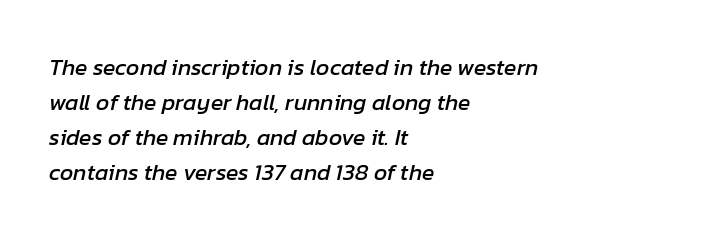
The image shows 23 px text type, italic (leaning right); set left-aligned, normal line spacing (1.52x), normal letter spacing, not underlined.
